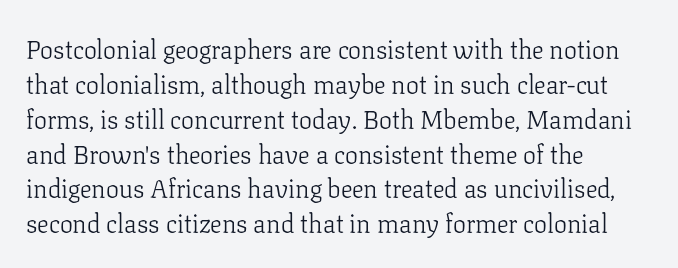
The image shows 26 px text type, upright; set left-aligned, normal line spacing (1.34x), normal letter spacing, not underlined.
